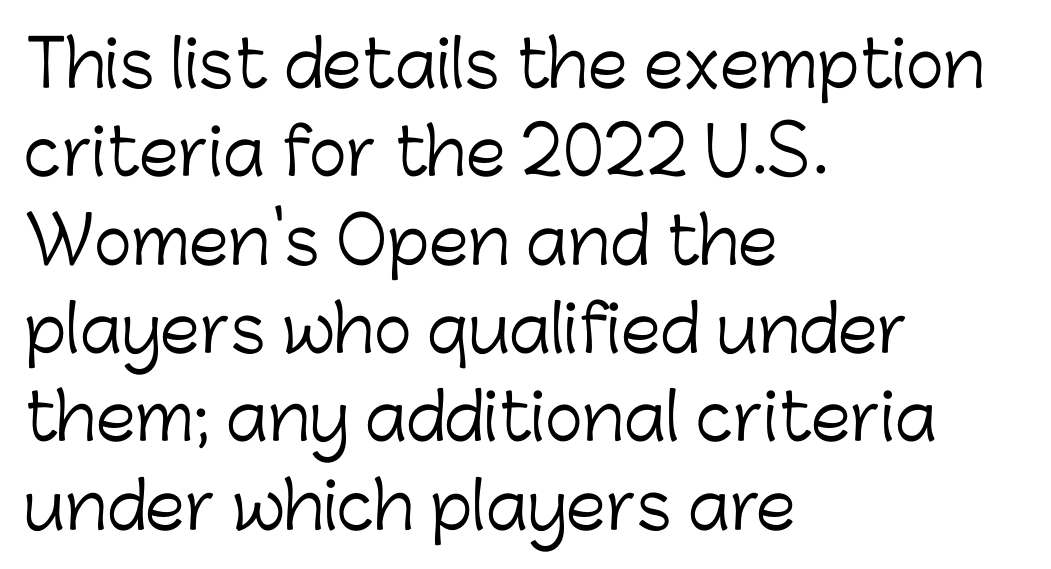
Q: Is the text bold? A: No.
Q: Is the text italic (slanted)? A: No, it is upright.
Q: Is the typeface a serif or a sans-serif typeface? A: Sans-serif.
Q: Is the text underlined? A: No.
Q: How is the paragraph aligned? A: Left-aligned.
Q: Is the spacing between letters normal or unusually wide? A: Normal.
Q: Is the spacing between lines tight, normal or loose? A: Normal.
Q: Width (condensed, normal, or wide)? A: Normal.
Q: Stroke contrast? A: Low.
Q: x-height? A: Medium.
Q: Monospaced? A: No.
